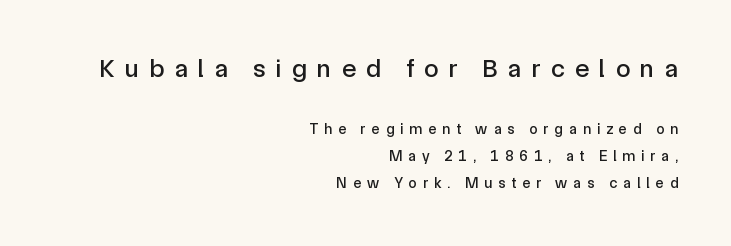
Q: Is the text italic (slanted)? A: No, it is upright.
Q: Is the text underlined? A: No.
Q: How is the paragraph aligned? A: Right-aligned.
Q: Is the spacing between letters normal or unusually wide? A: Unusually wide.
Q: Which block of text is set in a larger size, the first (top) or the second (bottom)? A: The first (top) one.
